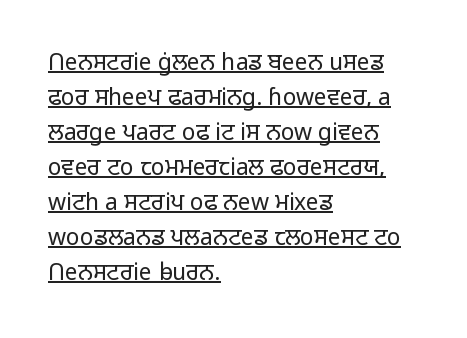
The lines sit at an ordinary, default distance from one another. Nothing heavy about these letters — not bold at all. Notice how the passage keeps a crisp vertical edge on the left only. Is there any slant? The stems are plumb.
